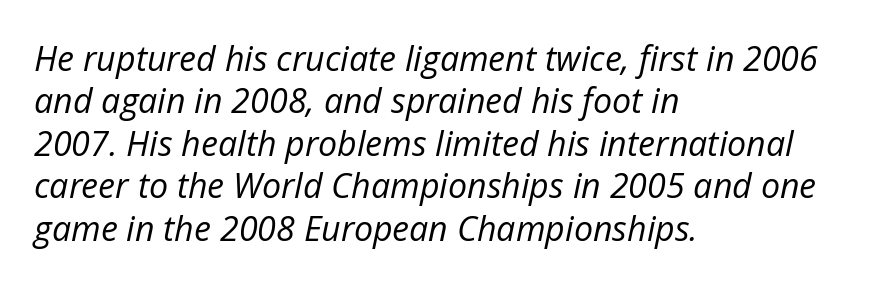
Q: Is the text bold? A: No.
Q: Is the text italic (slanted)? A: Yes, it leans right by about 12 degrees.
Q: Is the text underlined? A: No.
Q: How is the paragraph aligned? A: Left-aligned.
Q: Is the spacing between letters normal or unusually wide? A: Normal.
Q: Is the spacing between lines tight, normal or loose? A: Normal.
Q: Width (condensed, normal, or wide)? A: Normal.
Q: Stroke contrast? A: Low.
Q: x-height? A: Medium.
Q: Monospaced? A: No.
